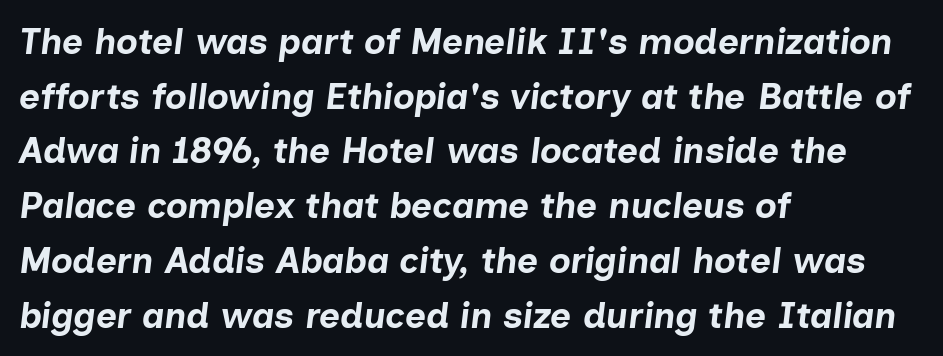
Typesetter's note: full bold, strokes at maximum text heaviness. Do the characters align in a grid? No, the font is proportional. The tracking reads as untouched default to a designer's eye. The block of text has a typical density, with ordinary space between rows. Notice how the passage keeps a crisp vertical edge on the left only. The specimen omits any rule beneath the text block's lines.
